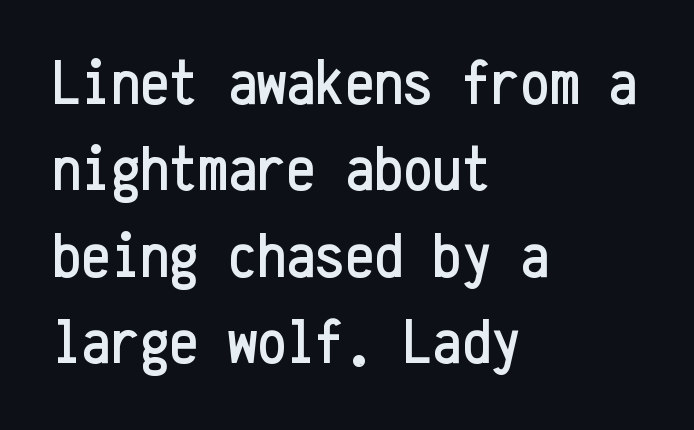
Q: Is the text italic (slanted)? A: No, it is upright.
Q: Is the typeface a serif or a sans-serif typeface? A: Sans-serif.
Q: Is the text underlined? A: No.
Q: How is the paragraph aligned? A: Left-aligned.
Q: Is the spacing between letters normal or unusually wide? A: Normal.
Q: Is the spacing between lines tight, normal or loose? A: Normal.
Q: Width (condensed, normal, or wide)? A: Condensed.
Q: Stroke contrast? A: Low.
Q: x-height? A: Medium.
Q: Monospaced? A: Yes.
